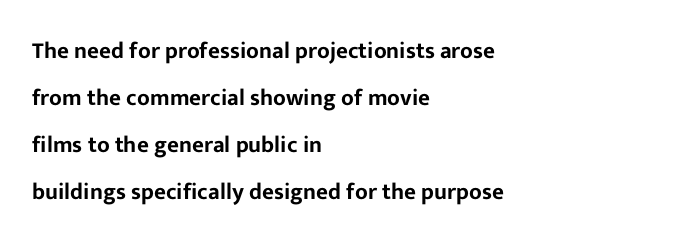
Type without underlining. Line starts are locked; line ends wander. Compared with typical paragraphs, the rows here are farther apart. Characters remain perfectly vertical along every line.
